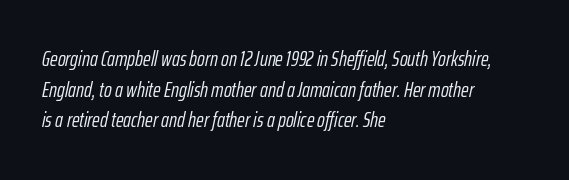
{"italic": "yes", "lean": "right", "slant_degrees": 12, "bold": "no", "underline": "no", "align": "left", "line_spacing": "normal", "line_spacing_ratio": 1.46, "letter_spacing": "normal", "letter_spacing_em": 0.0, "glyph_px": 21}
